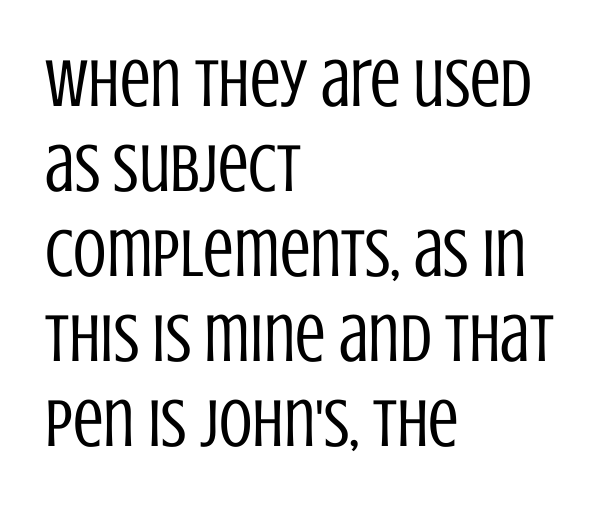
Unbolded letterforms with no extra heft. What's the leading like? Ordinary, nothing unusual. You could call the tracking neutral — neither tight nor loose. This sample has the flowing, uneven cadence of proportional lettering.
